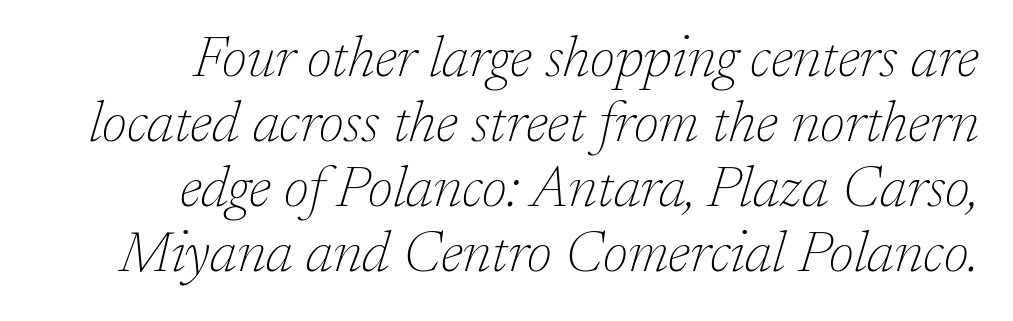
The axis of the letterforms is tilted away from vertical. Has an underline been added? It has not. The letterforms sit shoulder to shoulder at normal distance. Old-style or modern, the face here clearly has serifs. Does the leading feel generous? Not at all — it's pinched. Nothing heavy about these letters — not bold at all.
